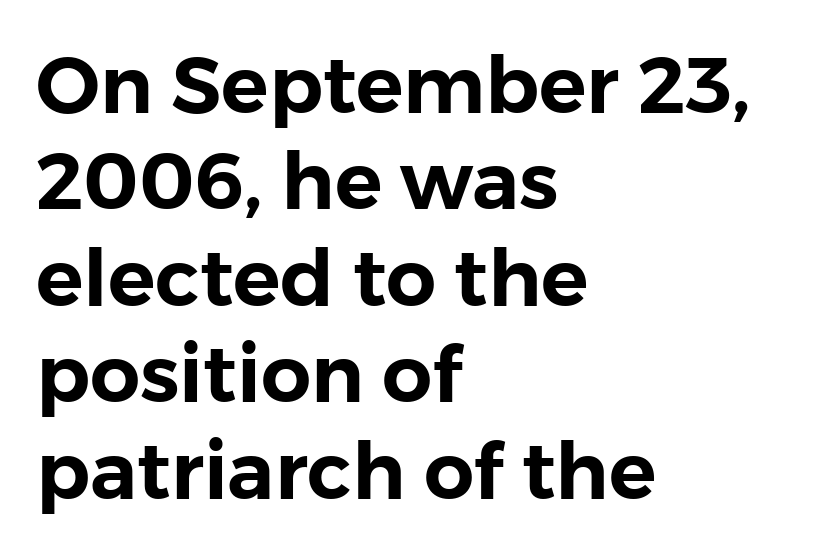
Every stem runs plumb, perpendicular to the baseline. Left-aligned paragraph, ragged on the right. The face used here is proportionally spaced, like ordinary book or web type. Does extra space separate the letters? No, they use regular spacing. The letters carry no serifs — their stems end cleanly without finishing strokes.
